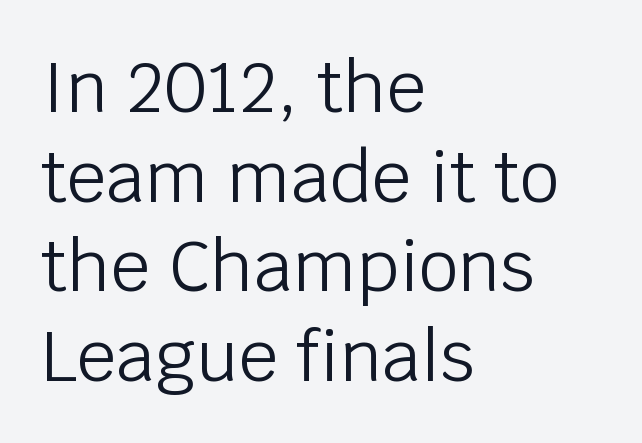
{"serif": "no", "italic": "no", "bold": "no", "weight": "light", "width": "normal", "stroke_contrast": "low", "x_height": "large", "monospaced": "no", "underline": "no", "align": "left", "line_spacing": "normal", "line_spacing_ratio": 1.28, "letter_spacing": "normal", "letter_spacing_em": 0.0, "glyph_px": 70}
